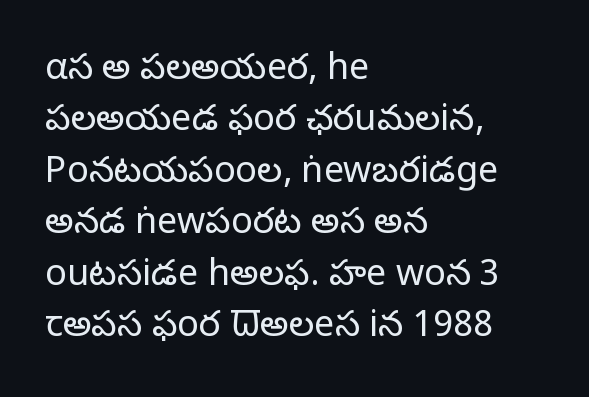
A typesetter would call this proportional, since set widths differ per character. No feet cap the strokes, marking this as sans-serif type. A quiet, ordinary-to-light weight characterises the typeface. This rendering features lettering with no underline. Rows of type keep a routine distance in the vertical direction.
